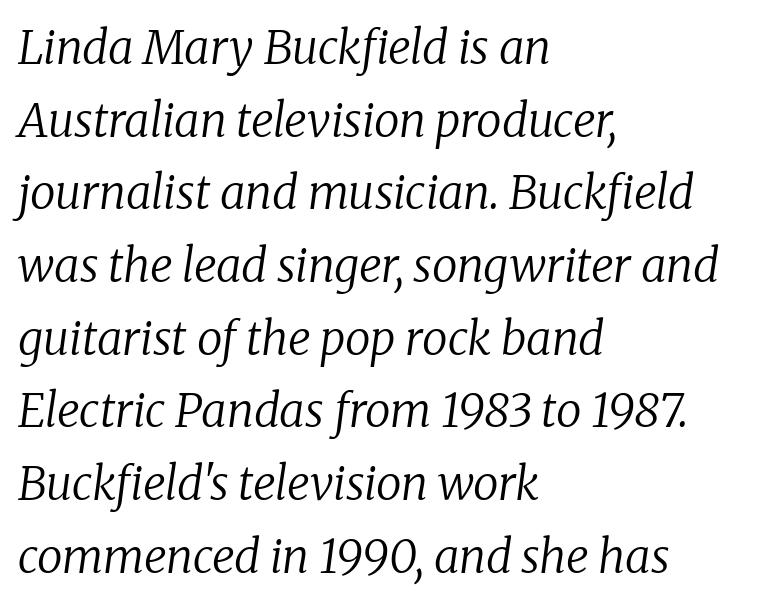
Q: Is the text bold? A: No.
Q: Is the text italic (slanted)? A: Yes, it leans right by about 8 degrees.
Q: Is the typeface a serif or a sans-serif typeface? A: Serif.
Q: Is the text underlined? A: No.
Q: How is the paragraph aligned? A: Left-aligned.
Q: Is the spacing between letters normal or unusually wide? A: Normal.
Q: Is the spacing between lines tight, normal or loose? A: Normal.
Q: Width (condensed, normal, or wide)? A: Normal.
Q: Stroke contrast? A: Low.
Q: x-height? A: Medium.
Q: Monospaced? A: No.
